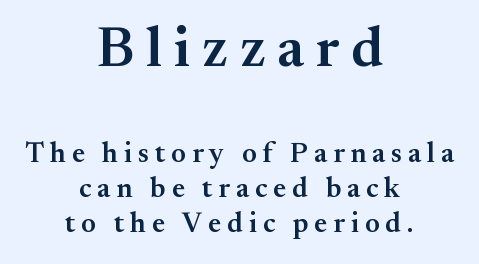
The image shows 57 px semibold serif type, upright; set centered, normal line spacing (1.25x), unusually wide letter spacing (+0.21 em), not underlined; the first (top) block is 2.04x larger; medium stroke contrast and a small x-height.
